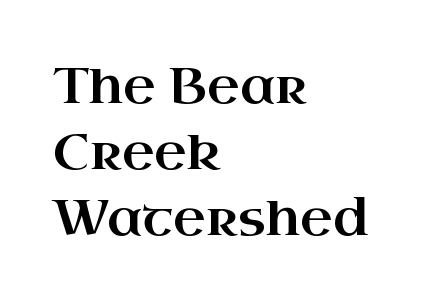
The image shows 50 px wide serif type, upright; set left-aligned, normal line spacing (1.32x), normal letter spacing, not underlined; high stroke contrast and a small x-height.
